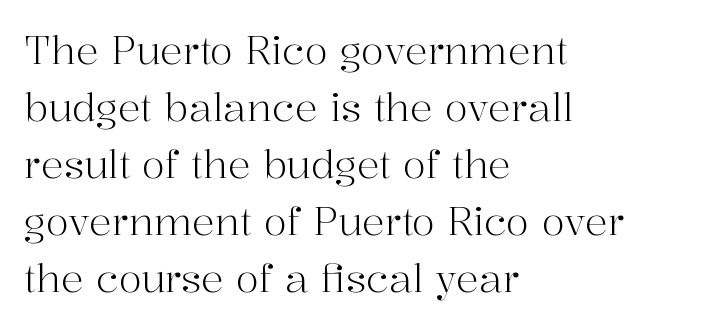
Q: Is the text bold? A: No.
Q: Is the text italic (slanted)? A: No, it is upright.
Q: Is the typeface a serif or a sans-serif typeface? A: Serif.
Q: Is the text underlined? A: No.
Q: How is the paragraph aligned? A: Left-aligned.
Q: Is the spacing between letters normal or unusually wide? A: Normal.
Q: Is the spacing between lines tight, normal or loose? A: Normal.
Q: Width (condensed, normal, or wide)? A: Normal.
Q: Stroke contrast? A: High.
Q: x-height? A: Medium.
Q: Monospaced? A: No.
